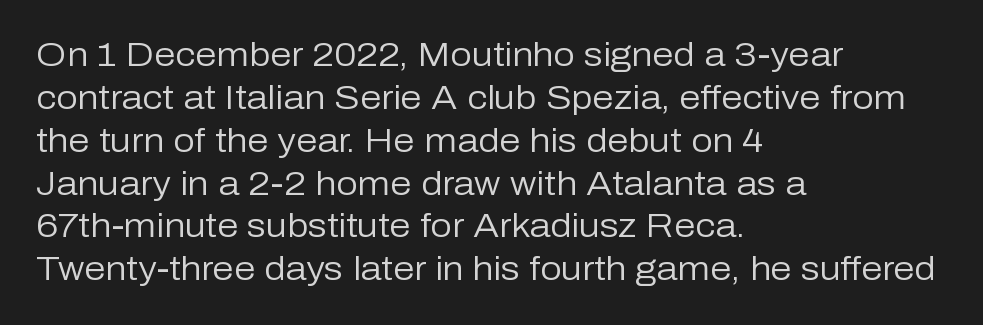
The image shows 34 px regular-weight sans-serif type, upright; set left-aligned, normal line spacing (1.26x), normal letter spacing, not underlined; low stroke contrast and a medium x-height.
